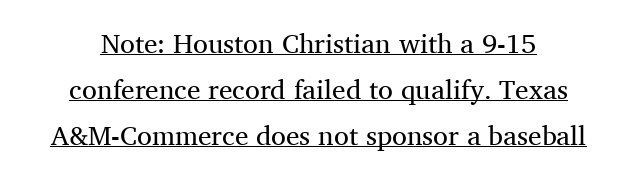
{"italic": "no", "bold": "no", "underline": "yes", "line_spacing": "normal", "line_spacing_ratio": 1.7, "letter_spacing": "normal", "letter_spacing_em": 0.0, "glyph_px": 27}
